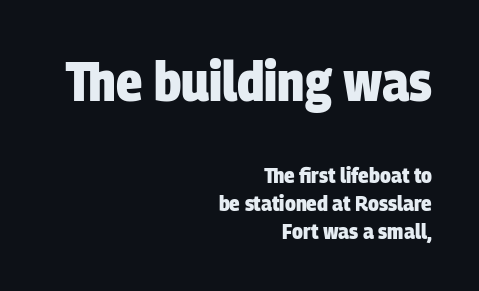
{"serif": "no", "bold": "yes", "weight": "heavy", "width": "condensed", "stroke_contrast": "low", "x_height": "large", "monospaced": "no", "underline": "no", "align": "right", "line_spacing": "normal", "line_spacing_ratio": 1.27, "letter_spacing": "normal", "letter_spacing_em": 0.0, "larger_block": "first", "size_ratio": 2.5, "glyph_px": 55}
